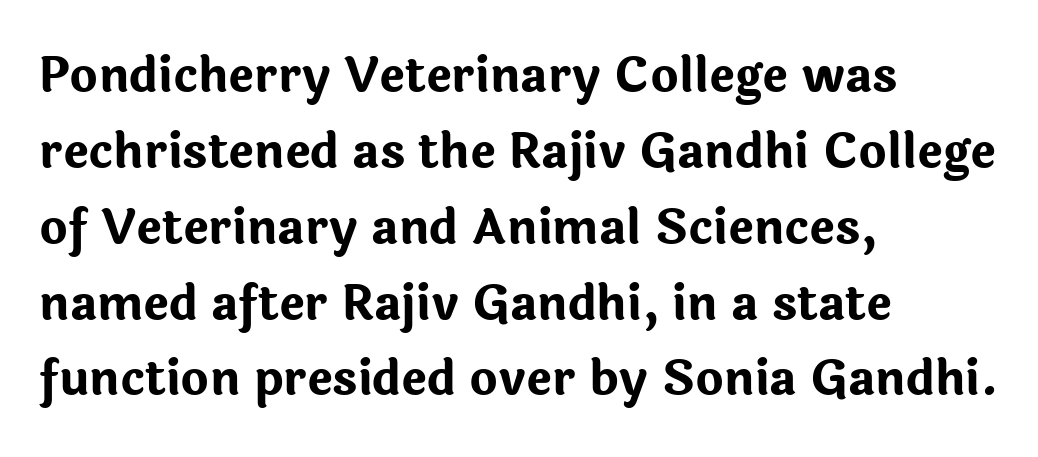
{"serif": "no", "italic": "no", "bold": "yes", "weight": "bold", "width": "normal", "stroke_contrast": "low", "x_height": "medium", "monospaced": "no", "underline": "no", "align": "left", "line_spacing": "normal", "line_spacing_ratio": 1.58, "letter_spacing": "normal", "letter_spacing_em": 0.0, "glyph_px": 48}
